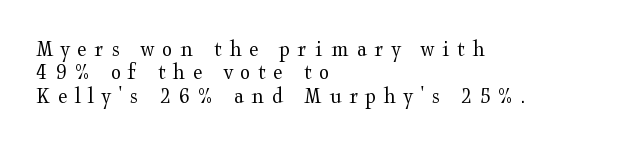
The image shows 23 px text type, upright; set left-aligned, tight line spacing (1.02x), unusually wide letter spacing (+0.34 em), not underlined.
